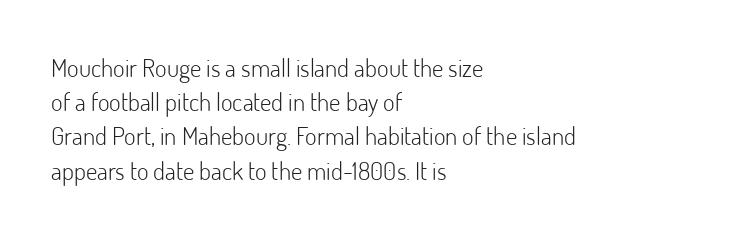
{"italic": "no", "bold": "no", "underline": "no", "align": "left", "line_spacing": "normal", "line_spacing_ratio": 1.37, "letter_spacing": "normal", "letter_spacing_em": 0.0, "glyph_px": 25}
